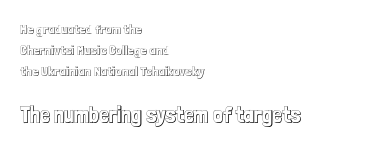
The image shows 22 px text type, upright; set left-aligned, normal line spacing (1.5x), normal letter spacing, not underlined; the second (bottom) block is 1.57x larger.
